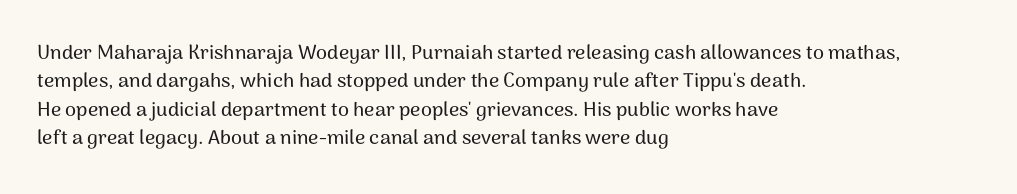
Reading down the block, your eye returns to a fixed left position each line. What stands out about the letter spacing? Nothing — it is the standard amount. The specimen reads as upright at a glance. The designer left line spacing at the default.
